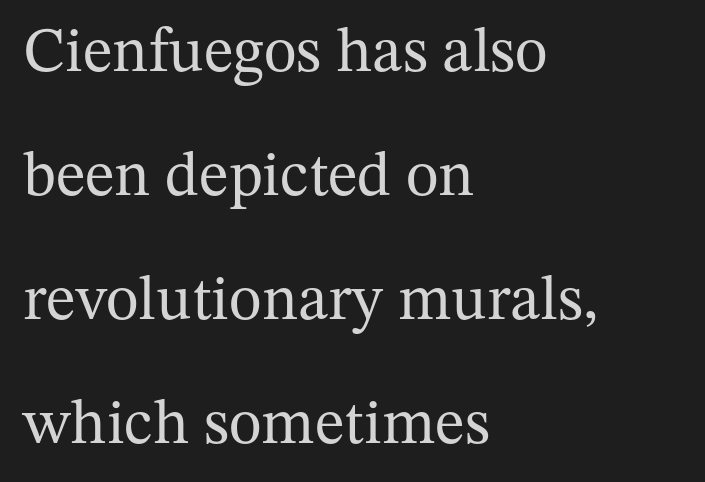
{"serif": "yes", "italic": "no", "bold": "no", "weight": "regular", "width": "normal", "stroke_contrast": "medium", "x_height": "medium", "monospaced": "no", "underline": "no", "align": "left", "line_spacing": "loose", "line_spacing_ratio": 1.97, "letter_spacing": "normal", "letter_spacing_em": 0.0, "glyph_px": 63}
